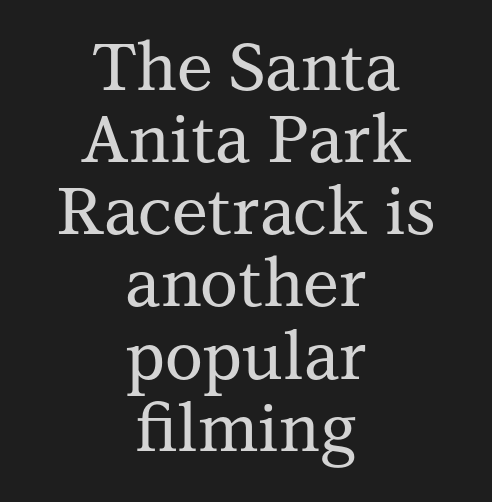
{"serif": "yes", "italic": "no", "width": "normal", "stroke_contrast": "medium", "x_height": "medium", "monospaced": "no", "underline": "no", "align": "center", "line_spacing": "tight", "line_spacing_ratio": 1.11, "letter_spacing": "normal", "letter_spacing_em": 0.0, "glyph_px": 65}
